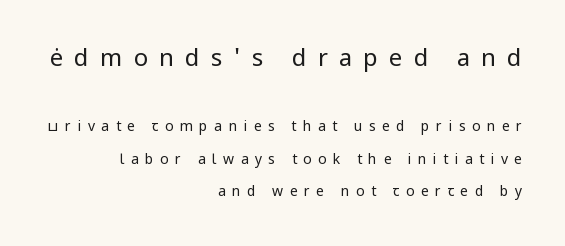
Caption: multi-line text, flush right, ragged left. Letters have the restrained weight of plain body copy at most. Anything drawn beneath the words? Only blank space. Characters remain perfectly vertical along every line. This sample uses expanded letter spacing, leaving extra air between glyphs. The passage shown begins with its larger block and ends with its smaller one.
